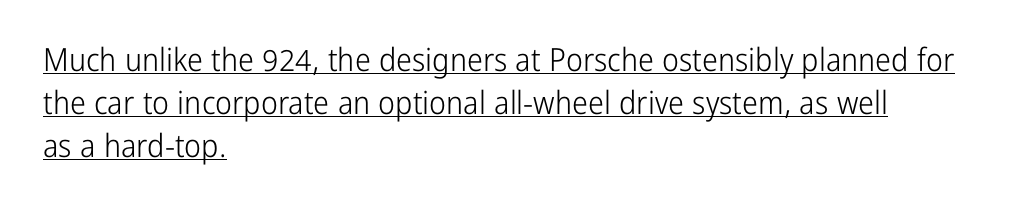
Check where the strokes stop: nothing finishes them off — pure sans. This sample keeps an unexceptional amount of space between lines. In terms of posture, this sample is upright. Here the glyphs are tracked normally, forming tight word shapes. Leftover space on each line is placed entirely after the last word. Do the characters align in a grid? No, the font is proportional.
